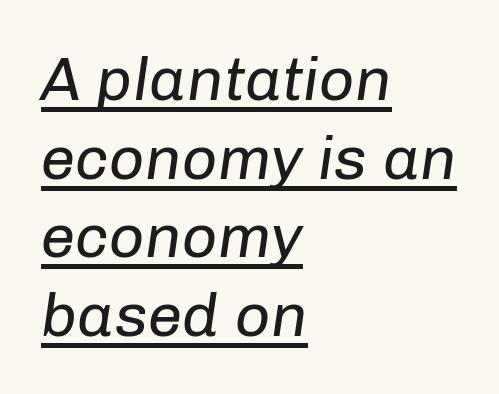
Q: Is the text bold? A: No.
Q: Is the text italic (slanted)? A: Yes, it leans right by about 8 degrees.
Q: Is the text underlined? A: Yes.
Q: How is the paragraph aligned? A: Left-aligned.
Q: Is the spacing between letters normal or unusually wide? A: Normal.
Q: Is the spacing between lines tight, normal or loose? A: Normal.
Q: Width (condensed, normal, or wide)? A: Normal.
Q: Stroke contrast? A: Low.
Q: x-height? A: Medium.
Q: Monospaced? A: No.
